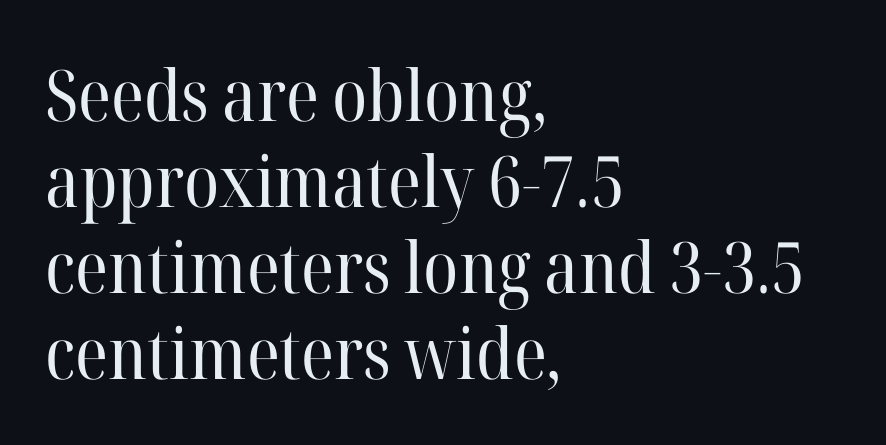
Q: Is the text bold? A: No.
Q: Is the text italic (slanted)? A: No, it is upright.
Q: Is the typeface a serif or a sans-serif typeface? A: Serif.
Q: Is the text underlined? A: No.
Q: How is the paragraph aligned? A: Left-aligned.
Q: Is the spacing between letters normal or unusually wide? A: Normal.
Q: Width (condensed, normal, or wide)? A: Normal.
Q: Stroke contrast? A: High.
Q: x-height? A: Medium.
Q: Monospaced? A: No.
